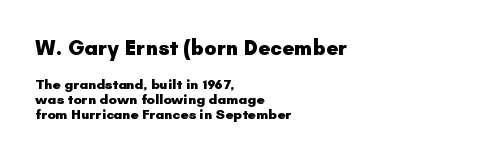
Q: Is the text bold? A: Yes.
Q: Is the text italic (slanted)? A: No, it is upright.
Q: Is the text underlined? A: No.
Q: How is the paragraph aligned? A: Left-aligned.
Q: Is the spacing between letters normal or unusually wide? A: Normal.
Q: Is the spacing between lines tight, normal or loose? A: Tight.
Q: Which block of text is set in a larger size, the first (top) or the second (bottom)? A: The first (top) one.
